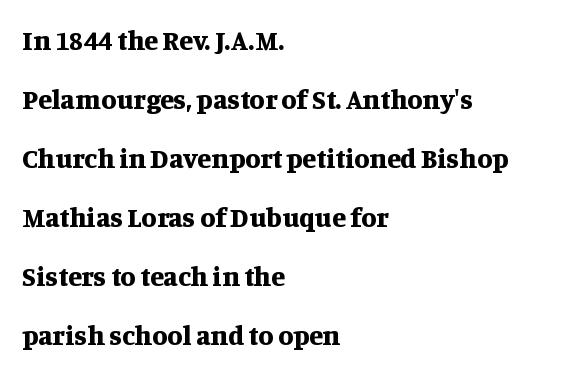
Q: Is the text bold? A: Yes.
Q: Is the text italic (slanted)? A: No, it is upright.
Q: Is the typeface a serif or a sans-serif typeface? A: Serif.
Q: Is the text underlined? A: No.
Q: How is the paragraph aligned? A: Left-aligned.
Q: Is the spacing between letters normal or unusually wide? A: Normal.
Q: Is the spacing between lines tight, normal or loose? A: Loose.
Q: Width (condensed, normal, or wide)? A: Normal.
Q: Stroke contrast? A: Medium.
Q: x-height? A: Large.
Q: Monospaced? A: No.
